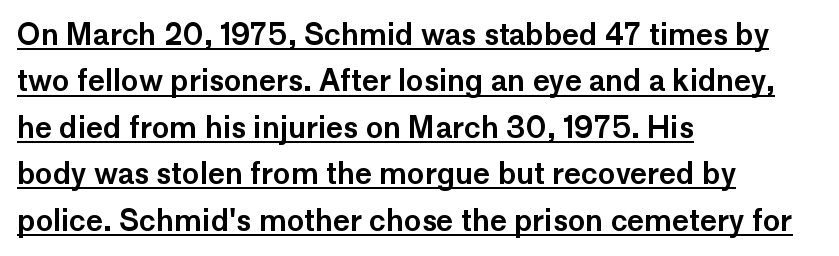
Q: Is the text italic (slanted)? A: No, it is upright.
Q: Is the typeface a serif or a sans-serif typeface? A: Sans-serif.
Q: Is the text underlined? A: Yes.
Q: How is the paragraph aligned? A: Left-aligned.
Q: Is the spacing between letters normal or unusually wide? A: Normal.
Q: Is the spacing between lines tight, normal or loose? A: Normal.
Q: Width (condensed, normal, or wide)? A: Normal.
Q: Stroke contrast? A: Low.
Q: x-height? A: Medium.
Q: Monospaced? A: No.
